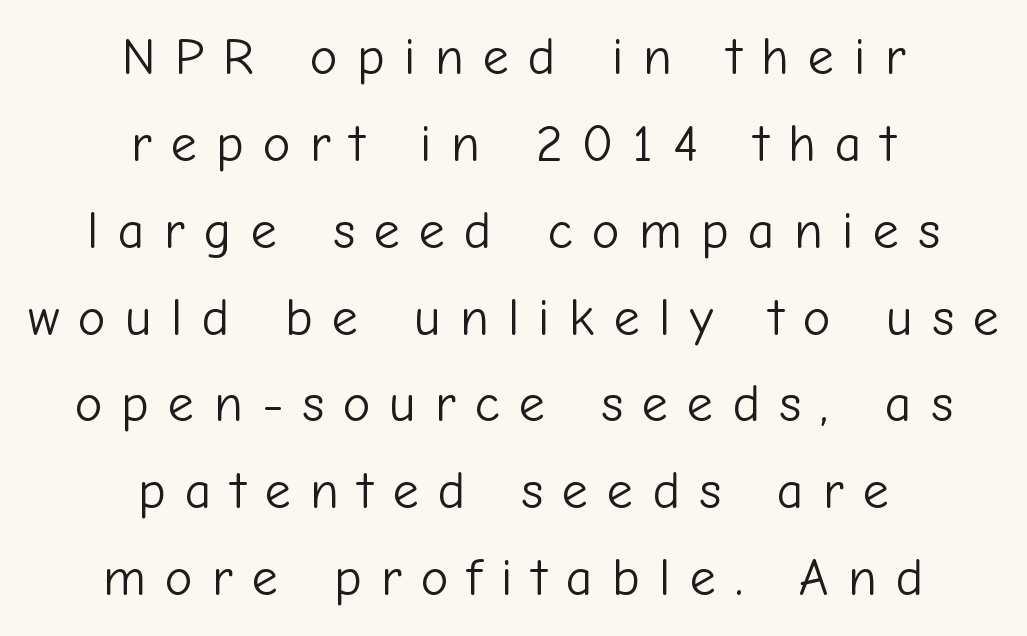
The image shows 52 px light sans-serif type, upright; set centered, normal line spacing (1.67x), unusually wide letter spacing (+0.37 em), not underlined; low stroke contrast and a medium x-height.
